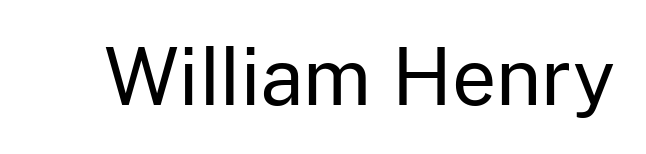
The typeface has the unassuming heft of standard copy or less. In terms of posture, this sample is upright. Students, note that the glyphs here touch the page at normal intervals. A clean baseline with only descenders dipping below it.
